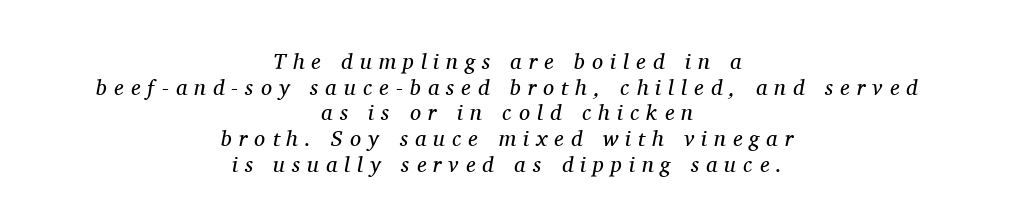
Q: Is the text bold? A: No.
Q: Is the text italic (slanted)? A: Yes, it leans right by about 11 degrees.
Q: Is the text underlined? A: No.
Q: How is the paragraph aligned? A: Centered.
Q: Is the spacing between letters normal or unusually wide? A: Unusually wide.
